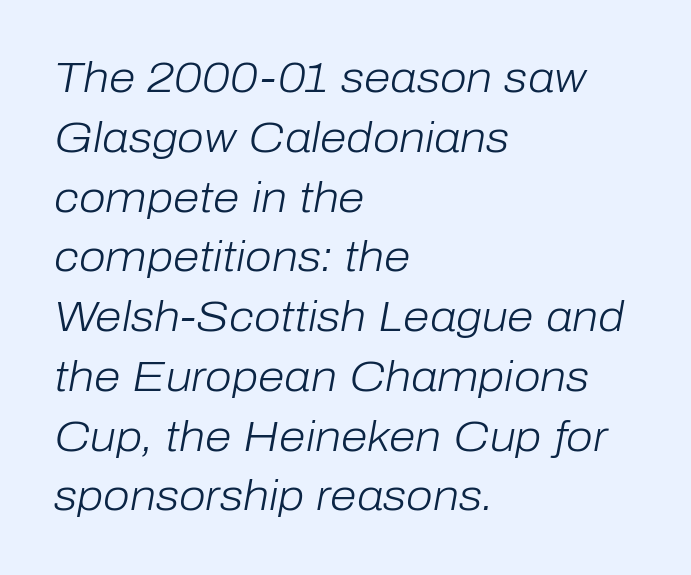
The image shows 43 px light type, italic (leaning right); set left-aligned, normal line spacing (1.39x), normal letter spacing, not underlined; low stroke contrast and a medium x-height.
